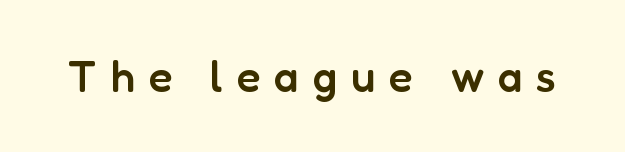
The image shows 44 px semibold sans-serif type, upright; set unusually wide letter spacing (+0.31 em), not underlined; low stroke contrast and a medium x-height.
